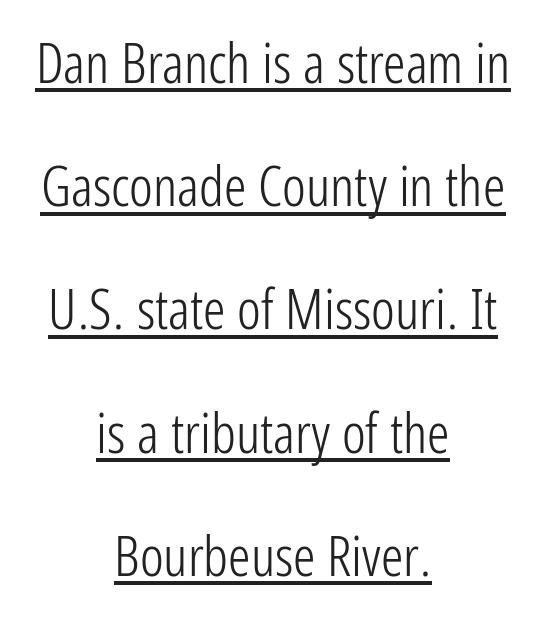
Q: Is the text bold? A: No.
Q: Is the text italic (slanted)? A: No, it is upright.
Q: Is the typeface a serif or a sans-serif typeface? A: Sans-serif.
Q: Is the text underlined? A: Yes.
Q: How is the paragraph aligned? A: Centered.
Q: Is the spacing between letters normal or unusually wide? A: Normal.
Q: Is the spacing between lines tight, normal or loose? A: Loose.
Q: Width (condensed, normal, or wide)? A: Condensed.
Q: Stroke contrast? A: Low.
Q: x-height? A: Medium.
Q: Monospaced? A: No.
